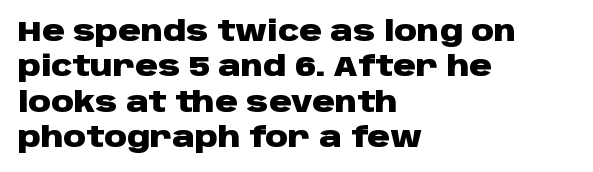
Here the designer chose a conventional face with non-uniform glyph widths. Compared with a centered layout, this one pins lines to the left instead. The baseline area is clear. Short note: letters normally spaced. Summary of weight: heavy, a full bold.
